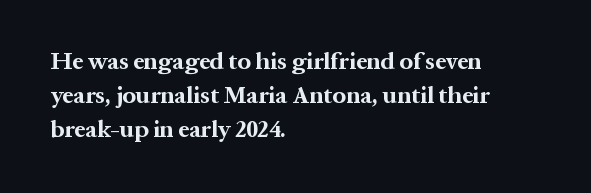
Check under the words: just untouched page. The lettering stays uniformly vertical, giving the passage a roman look. Does the weight exceed regular? Yes, all the way to bold. Leading: standard.
